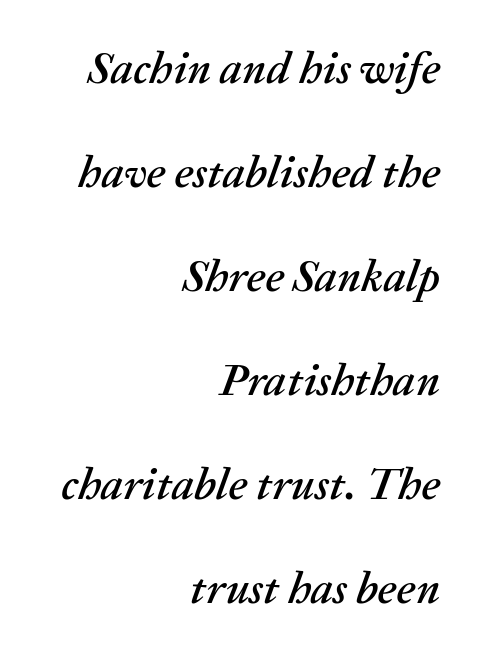
Q: Is the text italic (slanted)? A: Yes, it leans right by about 20 degrees.
Q: Is the text underlined? A: No.
Q: How is the paragraph aligned? A: Right-aligned.
Q: Is the spacing between letters normal or unusually wide? A: Normal.
Q: Is the spacing between lines tight, normal or loose? A: Loose.
Q: Width (condensed, normal, or wide)? A: Normal.
Q: Stroke contrast? A: Medium.
Q: x-height? A: Medium.
Q: Monospaced? A: No.
